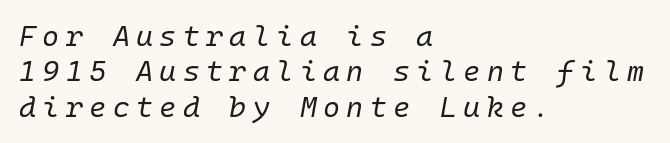
{"italic": "yes", "lean": "right", "slant_degrees": 10, "bold": "no", "weight": "regular", "width": "normal", "stroke_contrast": "low", "x_height": "medium", "monospaced": "yes", "underline": "no", "align": "left", "line_spacing_ratio": 1.22, "letter_spacing": "wide", "letter_spacing_em": 0.22, "glyph_px": 29}
